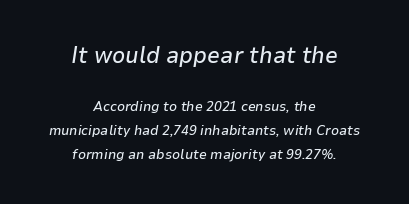
{"italic": "yes", "lean": "right", "slant_degrees": 9, "underline": "no", "align": "center", "line_spacing": "normal", "line_spacing_ratio": 1.7, "letter_spacing": "normal", "letter_spacing_em": 0.0, "larger_block": "first", "size_ratio": 1.64, "glyph_px": 23}
